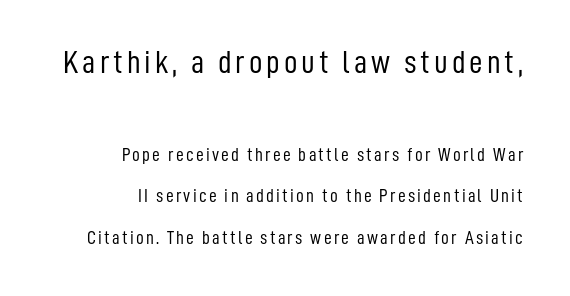
{"serif": "no", "italic": "no", "bold": "no", "weight": "light", "width": "condensed", "stroke_contrast": "low", "x_height": "medium", "monospaced": "no", "underline": "no", "align": "right", "line_spacing": "loose", "line_spacing_ratio": 2.19, "larger_block": "first", "size_ratio": 1.74, "glyph_px": 33}
